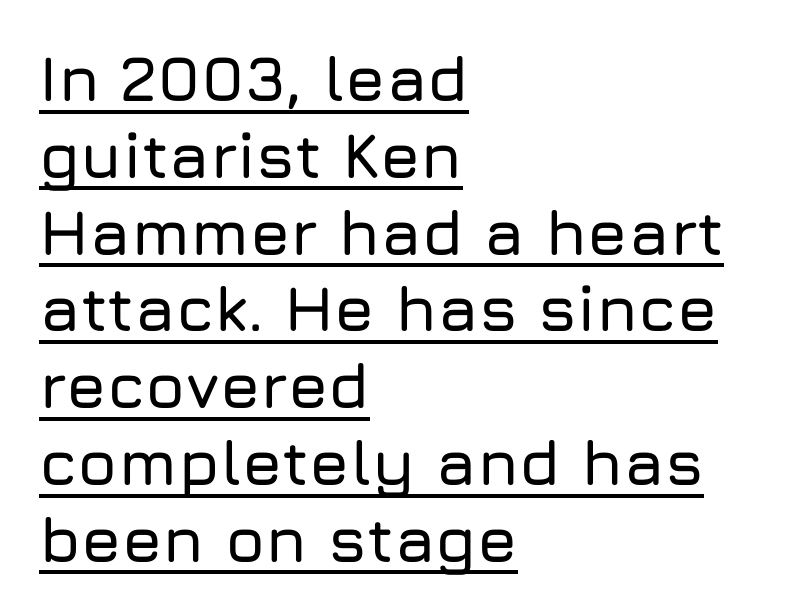
Q: Is the text italic (slanted)? A: No, it is upright.
Q: Is the typeface a serif or a sans-serif typeface? A: Sans-serif.
Q: Is the text underlined? A: Yes.
Q: How is the paragraph aligned? A: Left-aligned.
Q: Is the spacing between letters normal or unusually wide? A: Normal.
Q: Width (condensed, normal, or wide)? A: Normal.
Q: Stroke contrast? A: Low.
Q: x-height? A: Medium.
Q: Monospaced? A: No.
